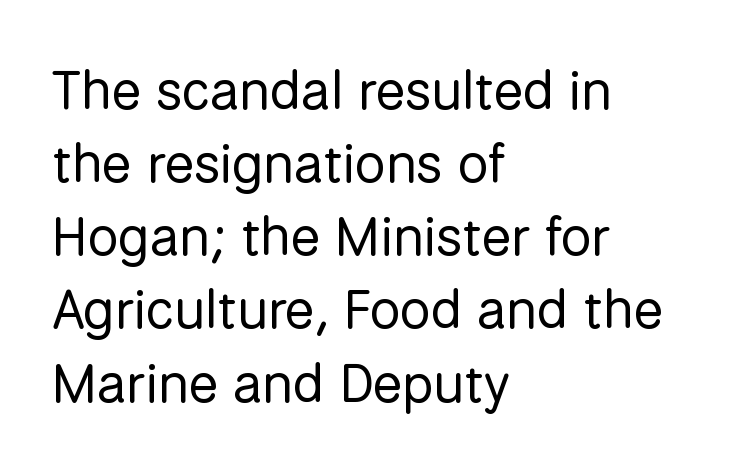
The image shows 55 px regular-weight sans-serif type, upright; set left-aligned, normal line spacing (1.33x), normal letter spacing, not underlined; low stroke contrast and a medium x-height.
